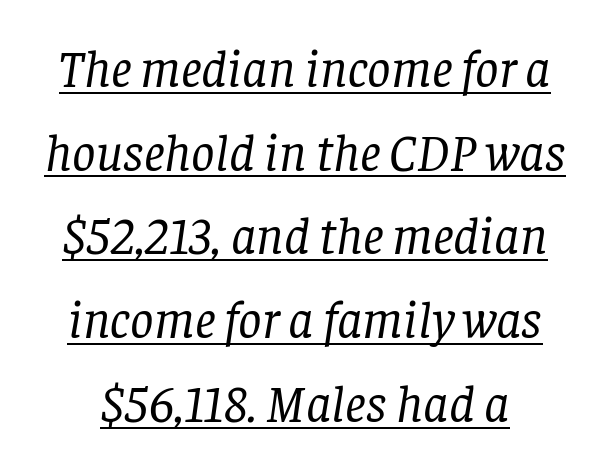
Q: Is the text bold? A: No.
Q: Is the text italic (slanted)? A: Yes, it leans right by about 8 degrees.
Q: Is the typeface a serif or a sans-serif typeface? A: Serif.
Q: Is the text underlined? A: Yes.
Q: Is the spacing between letters normal or unusually wide? A: Normal.
Q: Is the spacing between lines tight, normal or loose? A: Normal.
Q: Width (condensed, normal, or wide)? A: Normal.
Q: Stroke contrast? A: Low.
Q: x-height? A: Large.
Q: Monospaced? A: No.
